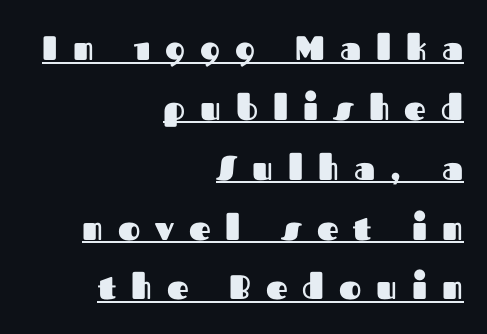
Q: Is the text bold? A: Yes.
Q: Is the text italic (slanted)? A: No, it is upright.
Q: Is the typeface a serif or a sans-serif typeface? A: Sans-serif.
Q: Is the text underlined? A: Yes.
Q: How is the paragraph aligned? A: Right-aligned.
Q: Is the spacing between letters normal or unusually wide? A: Unusually wide.
Q: Width (condensed, normal, or wide)? A: Normal.
Q: Stroke contrast? A: Medium.
Q: x-height? A: Medium.
Q: Monospaced? A: No.
